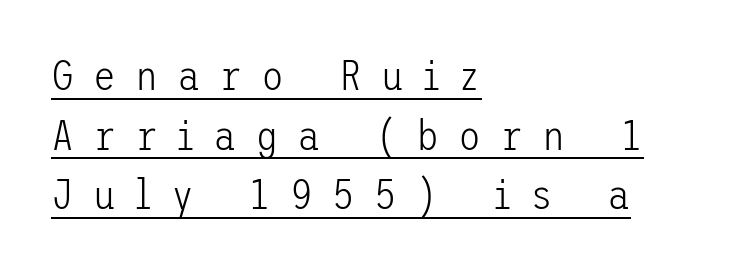
{"serif": "no", "italic": "no", "bold": "no", "weight": "light", "width": "normal", "stroke_contrast": "low", "x_height": "medium", "underline": "yes", "align": "left", "line_spacing": "normal", "line_spacing_ratio": 1.42, "letter_spacing": "wide", "letter_spacing_em": 0.45, "glyph_px": 42}
